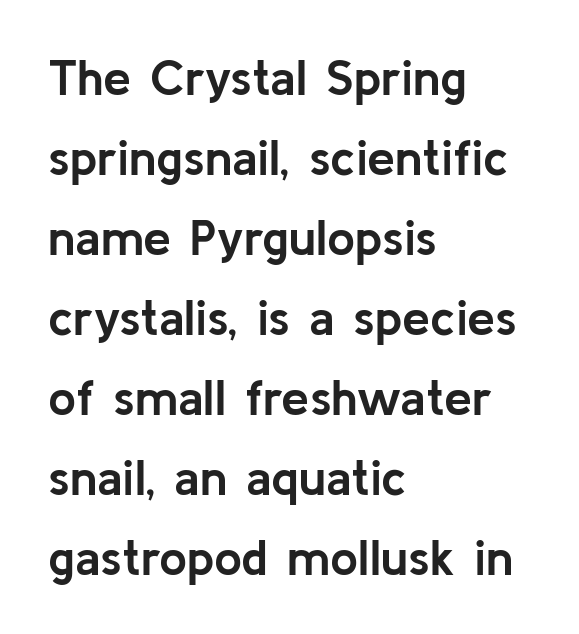
Q: Is the text bold? A: Yes.
Q: Is the text italic (slanted)? A: No, it is upright.
Q: Is the typeface a serif or a sans-serif typeface? A: Sans-serif.
Q: Is the text underlined? A: No.
Q: How is the paragraph aligned? A: Left-aligned.
Q: Is the spacing between letters normal or unusually wide? A: Normal.
Q: Is the spacing between lines tight, normal or loose? A: Normal.
Q: Width (condensed, normal, or wide)? A: Normal.
Q: Stroke contrast? A: Low.
Q: x-height? A: Medium.
Q: Monospaced? A: No.
